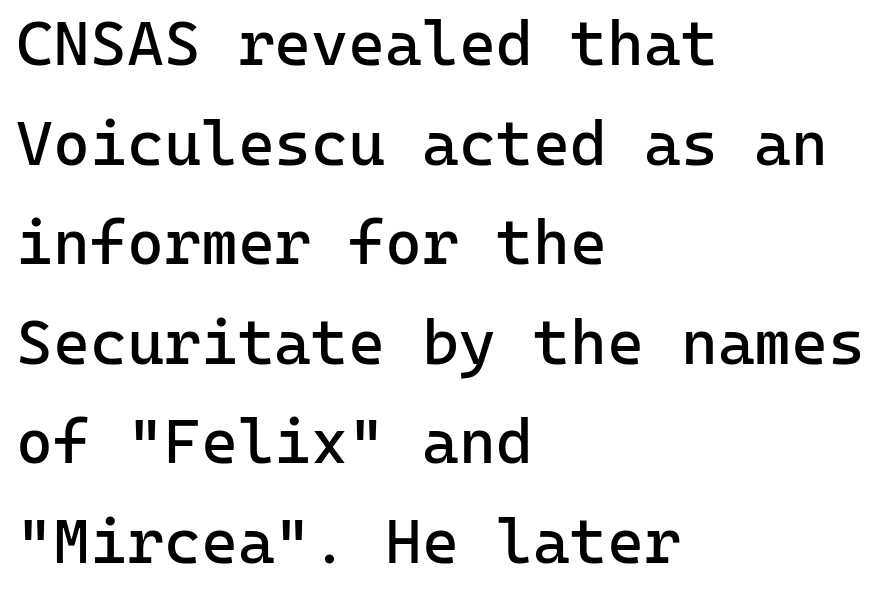
Are there feet on the stems? There aren't — it's a sans. Posture: straight, roman, zero tilt. The lines sit at an ordinary, default distance from one another. Caption: standard tracking, unaltered. The passage shown is typed in a monospace face where columns stay perfectly aligned.
